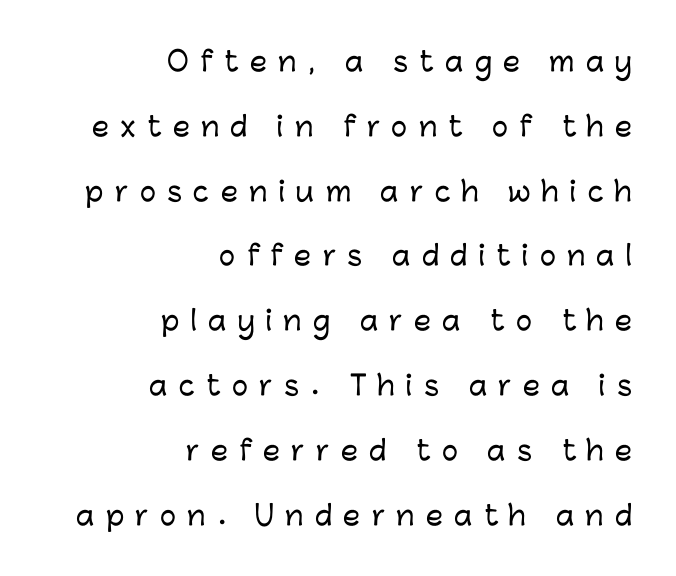
The image shows 27 px text type, upright; set right-aligned, loose line spacing (2.4x), unusually wide letter spacing (+0.42 em), not underlined.
